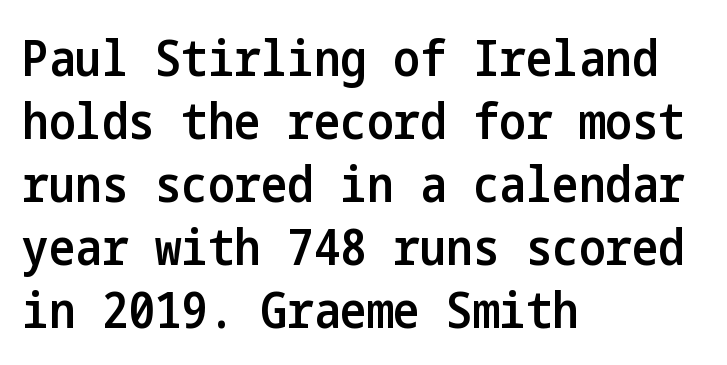
If you drew a line through each stem, it would be perfectly vertical. Strokes here are thickened, but only to semibold level. Notice how descenders clear the ascenders below comfortably — that's standard leading. Just letters on the line, the space beneath them empty. A student would call this left alignment; a typographer would say flush left, rag right.
